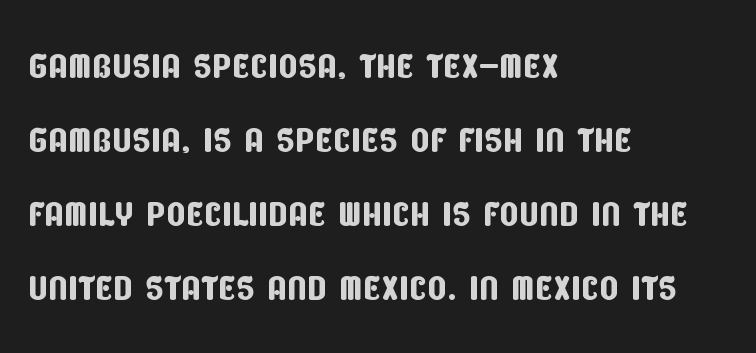
Q: Is the typeface a serif or a sans-serif typeface? A: Sans-serif.
Q: Is the text underlined? A: No.
Q: How is the paragraph aligned? A: Left-aligned.
Q: Is the spacing between letters normal or unusually wide? A: Normal.
Q: Is the spacing between lines tight, normal or loose? A: Normal.
Q: Width (condensed, normal, or wide)? A: Condensed.
Q: Stroke contrast? A: Low.
Q: x-height? A: Large.
Q: Monospaced? A: No.
